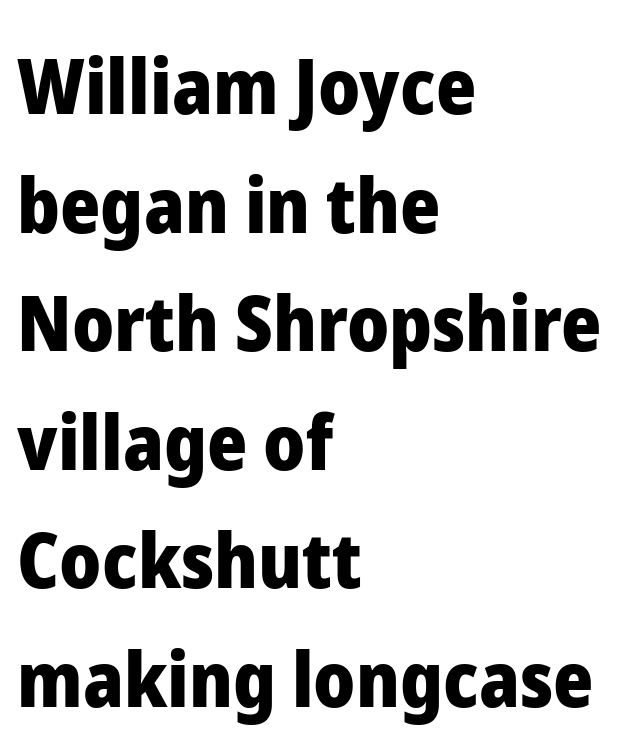
Compared with an ordinary text face, these strokes are far heavier — a full bold. Letters rest on an invisible, unmarked baseline. The letters sit at their default tracking, neither squeezed nor spread. The face used here is proportionally spaced, like ordinary book or web type. Posture: vertical. Does the leading feel generous? No, just average.
